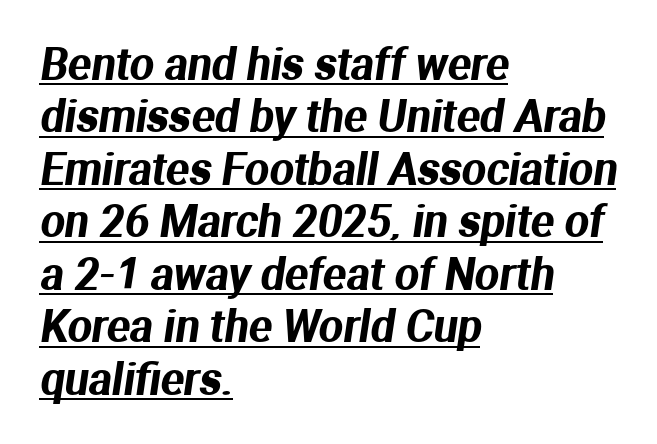
{"serif": "no", "width": "normal", "stroke_contrast": "medium", "x_height": "medium", "monospaced": "no", "underline": "yes", "align": "left", "line_spacing_ratio": 1.22, "letter_spacing": "normal", "letter_spacing_em": 0.0, "glyph_px": 43}
